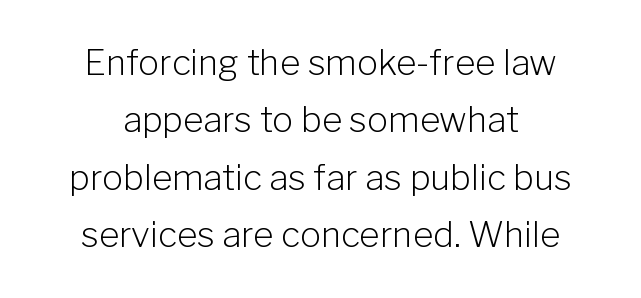
The image shows 35 px light sans-serif type, upright; set centered, normal line spacing (1.64x), normal letter spacing, not underlined; low stroke contrast and a medium x-height.
